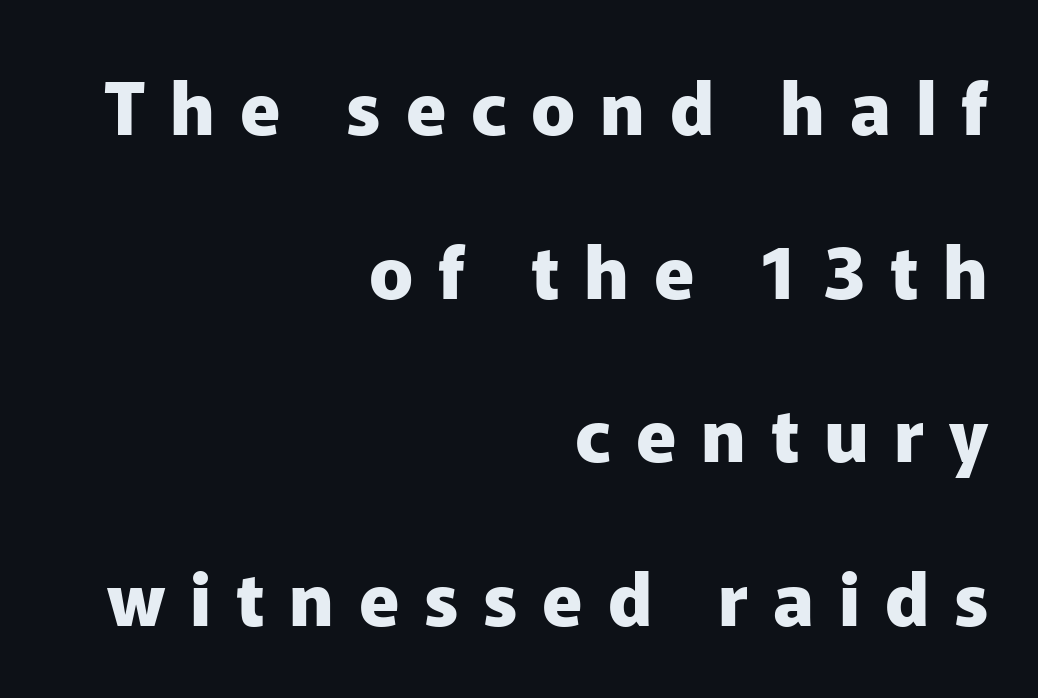
{"serif": "no", "italic": "no", "bold": "yes", "weight": "heavy", "width": "normal", "stroke_contrast": "low", "x_height": "medium", "monospaced": "no", "underline": "no", "align": "right", "line_spacing": "loose", "line_spacing_ratio": 2.24, "letter_spacing": "wide", "letter_spacing_em": 0.34, "glyph_px": 73}
